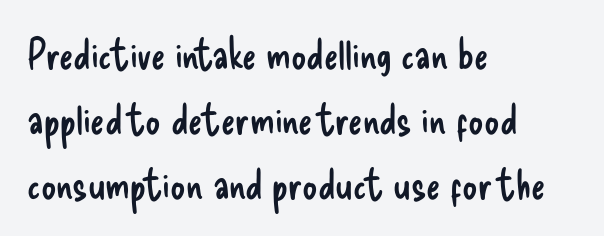
Does the type have serifs? No, each stem ends abruptly. Students, observe: this is what conventionally led text looks like. Nobody touched the tracking dial on this one. Underlining? Definitely not there. Is there any slant? The stems are plumb.
